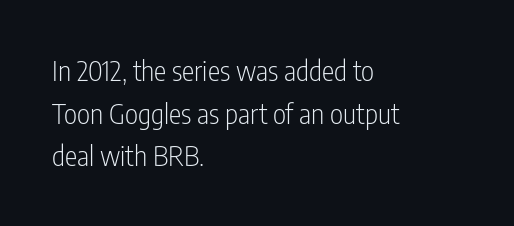
The image shows 28 px light, condensed sans-serif type, upright; set left-aligned, normal line spacing (1.52x), normal letter spacing, not underlined; low stroke contrast and a medium x-height.
